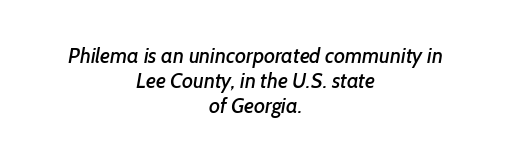
The image shows 21 px text type; set centered, line spacing 1.19x, normal letter spacing, not underlined.
